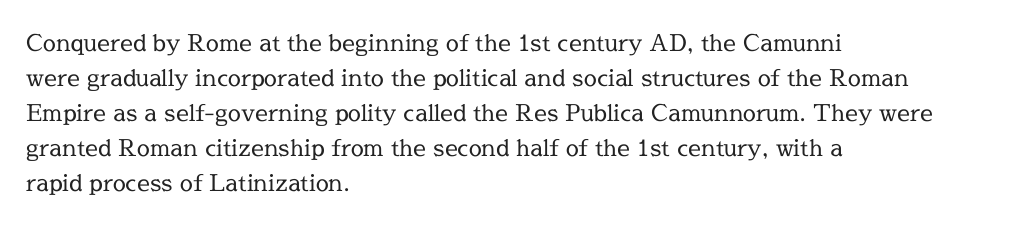
Q: Is the text bold? A: No.
Q: Is the text italic (slanted)? A: No, it is upright.
Q: Is the text underlined? A: No.
Q: How is the paragraph aligned? A: Left-aligned.
Q: Is the spacing between letters normal or unusually wide? A: Normal.
Q: Is the spacing between lines tight, normal or loose? A: Normal.
